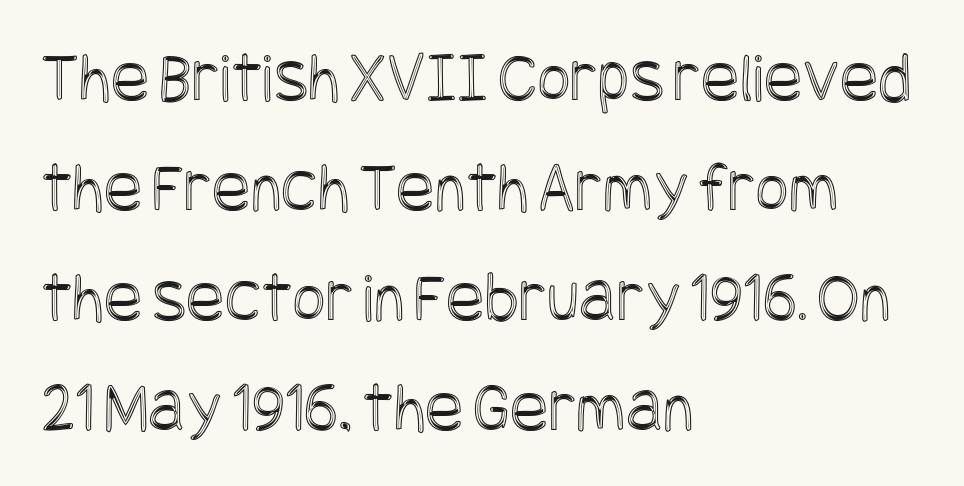
Layout note: lines flush left. The space beneath each line is pristine and unruled. The letters sit at their default tracking, neither squeezed nor spread. In terms of posture, this sample is upright. A normal amount of white space separates one row of letters from the next.
